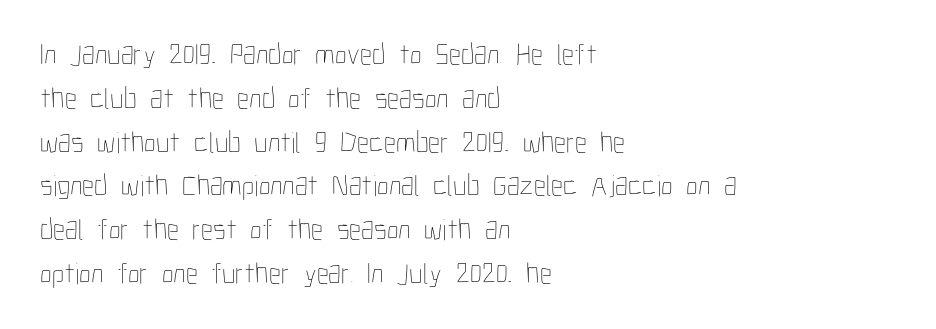
{"italic": "no", "bold": "no", "weight": "thin", "width": "condensed", "stroke_contrast": "low", "x_height": "medium", "monospaced": "no", "underline": "no", "align": "left", "line_spacing": "normal", "line_spacing_ratio": 1.46, "letter_spacing": "normal", "letter_spacing_em": 0.0, "glyph_px": 30}
